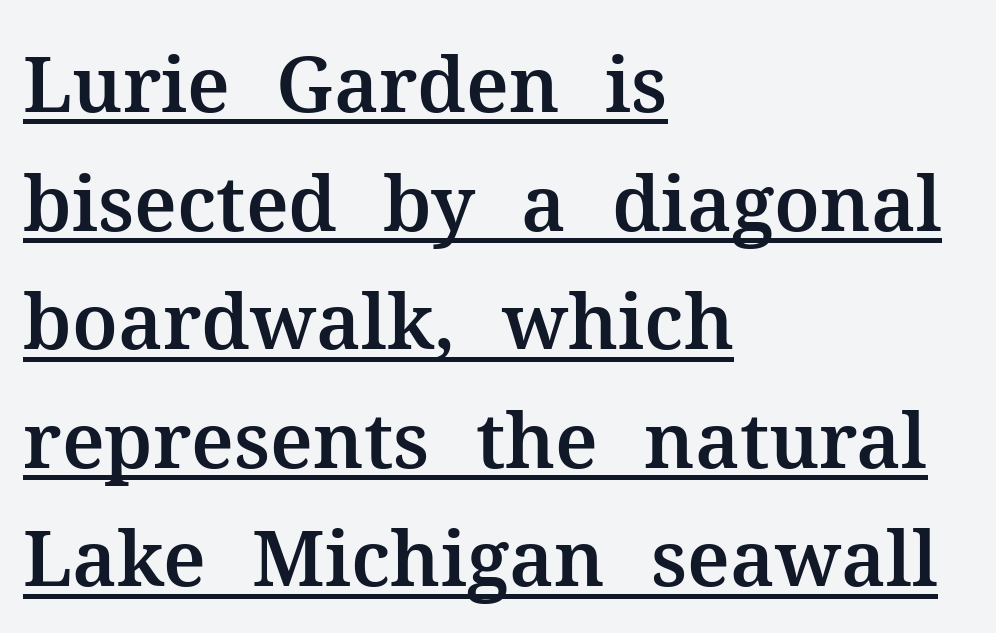
{"serif": "yes", "italic": "no", "width": "normal", "stroke_contrast": "medium", "x_height": "medium", "monospaced": "no", "underline": "yes", "align": "left", "line_spacing": "normal", "line_spacing_ratio": 1.54, "letter_spacing": "normal", "letter_spacing_em": 0.0, "glyph_px": 77}
